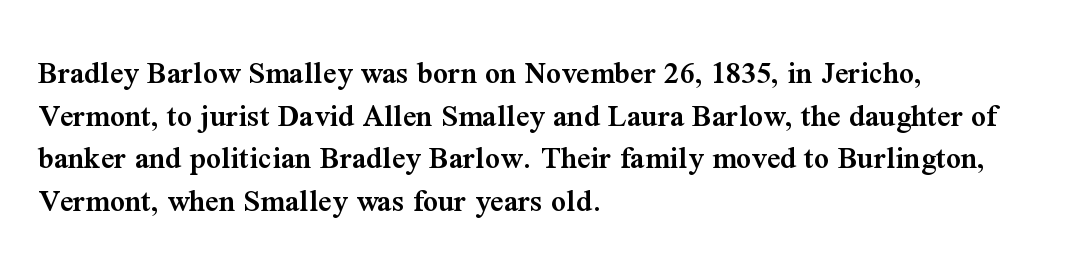
Q: Is the text bold? A: Semi-bold.
Q: Is the text italic (slanted)? A: No, it is upright.
Q: Is the typeface a serif or a sans-serif typeface? A: Serif.
Q: Is the text underlined? A: No.
Q: How is the paragraph aligned? A: Left-aligned.
Q: Is the spacing between letters normal or unusually wide? A: Normal.
Q: Is the spacing between lines tight, normal or loose? A: Normal.
Q: Width (condensed, normal, or wide)? A: Normal.
Q: Stroke contrast? A: Medium.
Q: x-height? A: Medium.
Q: Monospaced? A: No.
